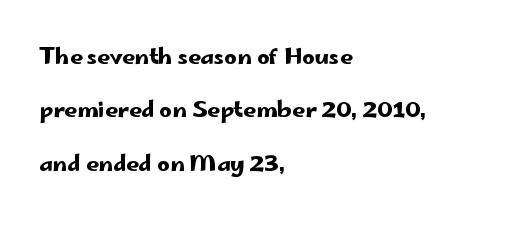
Q: Is the text italic (slanted)? A: No, it is upright.
Q: Is the text underlined? A: No.
Q: How is the paragraph aligned? A: Left-aligned.
Q: Is the spacing between letters normal or unusually wide? A: Normal.
Q: Is the spacing between lines tight, normal or loose? A: Loose.
